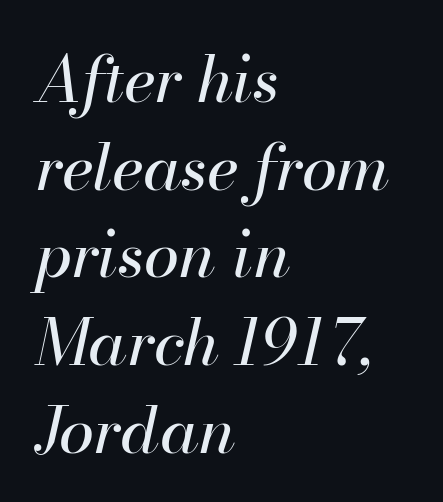
Vertical spacing — default. Layout note: lines flush left. Nobody touched the tracking dial on this one. No heavy texture on the line: the type isn't bold.
